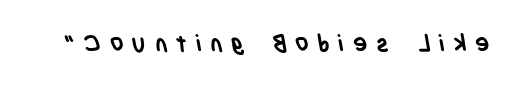
{"bold": "yes", "underline": "no", "letter_spacing": "wide", "letter_spacing_em": 0.36, "glyph_px": 24}
